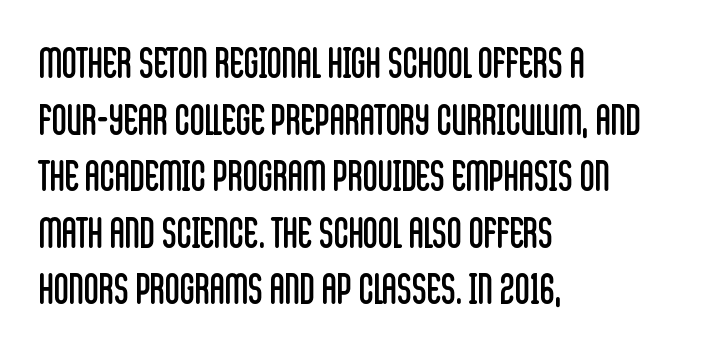
{"serif": "no", "italic": "no", "bold": "no", "weight": "regular", "width": "condensed", "stroke_contrast": "low", "x_height": "large", "monospaced": "no", "underline": "no", "align": "left", "line_spacing": "normal", "line_spacing_ratio": 1.38, "letter_spacing": "normal", "letter_spacing_em": 0.0, "glyph_px": 41}
